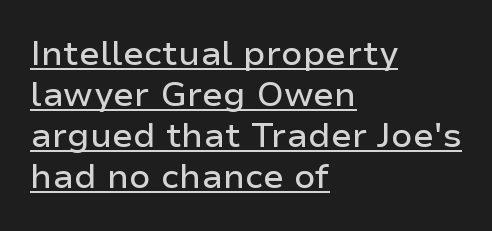
The image shows 34 px sans-serif type, upright; set left-aligned, line spacing 1.21x, normal letter spacing, underlined; low stroke contrast and a medium x-height.
